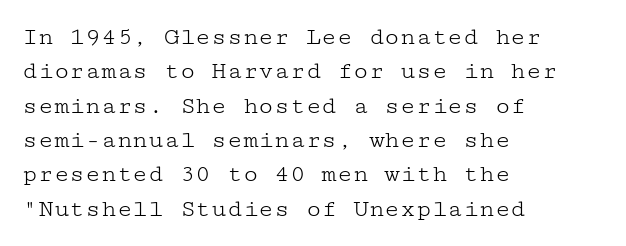
The image shows 26 px text type, upright; set left-aligned, normal line spacing (1.32x), normal letter spacing, not underlined.
